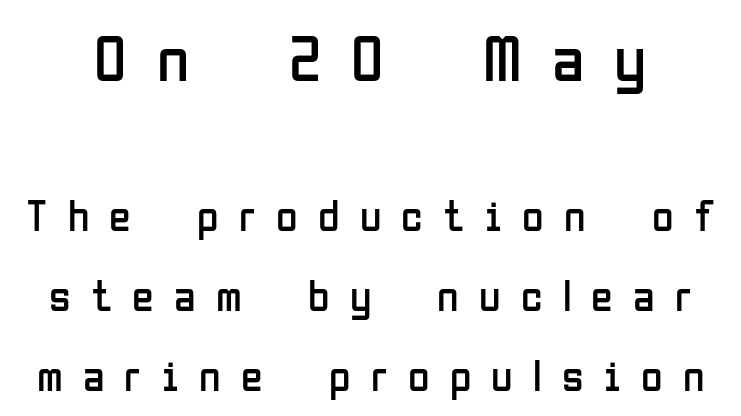
Rendered with straight, roman letterforms. The letterforms sit at book weight or below. Note: no serifs on the glyphs. The area under the type is left untouched.
